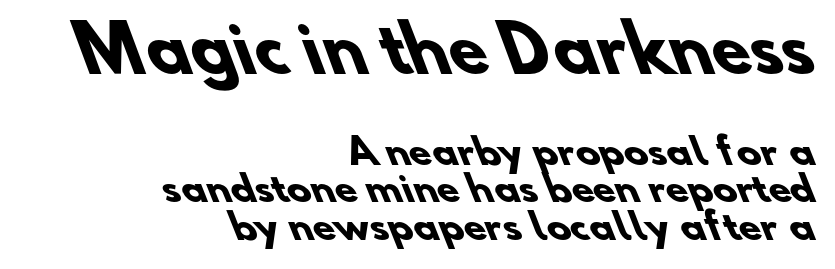
{"serif": "no", "bold": "yes", "weight": "heavy", "width": "normal", "stroke_contrast": "low", "x_height": "small", "monospaced": "no", "underline": "no", "align": "right", "line_spacing": "tight", "line_spacing_ratio": 1.04, "letter_spacing": "normal", "letter_spacing_em": 0.0, "larger_block": "first", "size_ratio": 1.75, "glyph_px": 63}
